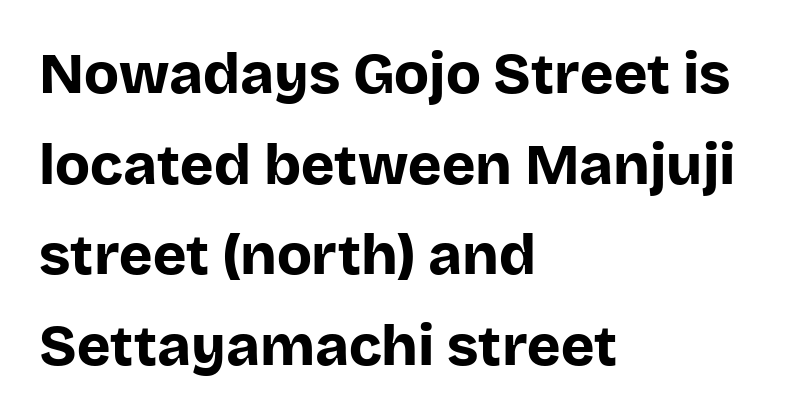
The image shows 57 px bold sans-serif type, upright; set left-aligned, normal line spacing (1.59x), normal letter spacing, not underlined; low stroke contrast and a large x-height.
